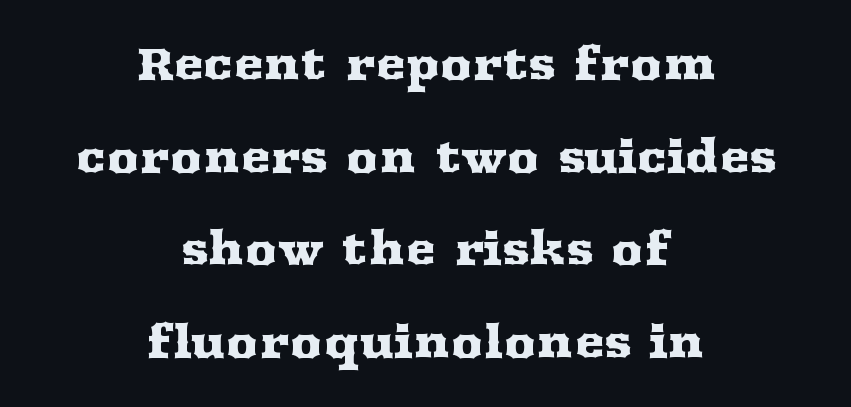
In terms of letterspacing, this is plain default setting. The area under the type is left untouched. Ordinary non-slanted type is in use. You could fit nearly another row in the gap between these rows.
